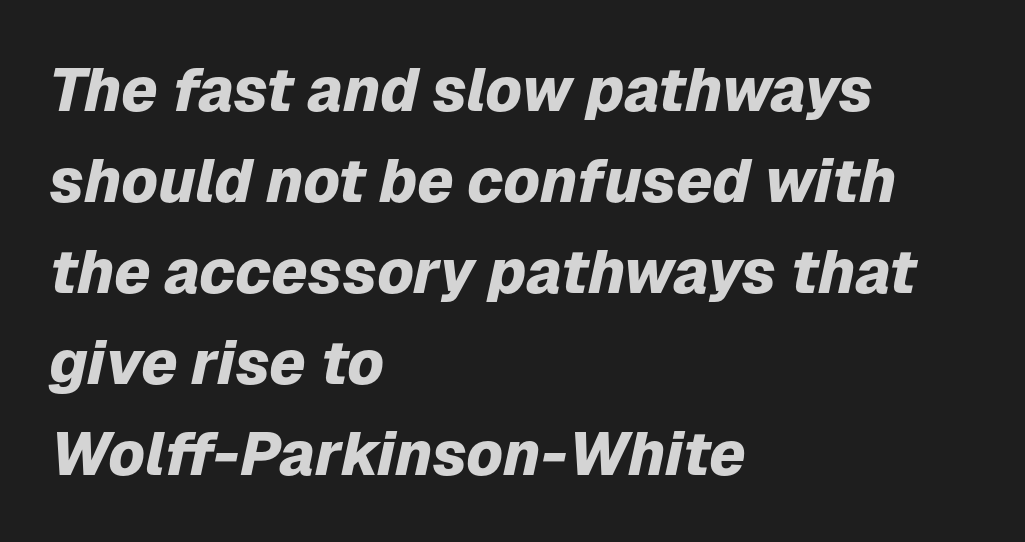
Q: Is the text bold? A: Yes.
Q: Is the text italic (slanted)? A: Yes, it leans right by about 12 degrees.
Q: Is the text underlined? A: No.
Q: How is the paragraph aligned? A: Left-aligned.
Q: Is the spacing between letters normal or unusually wide? A: Normal.
Q: Is the spacing between lines tight, normal or loose? A: Normal.
Q: Width (condensed, normal, or wide)? A: Normal.
Q: Stroke contrast? A: Low.
Q: x-height? A: Medium.
Q: Monospaced? A: No.
